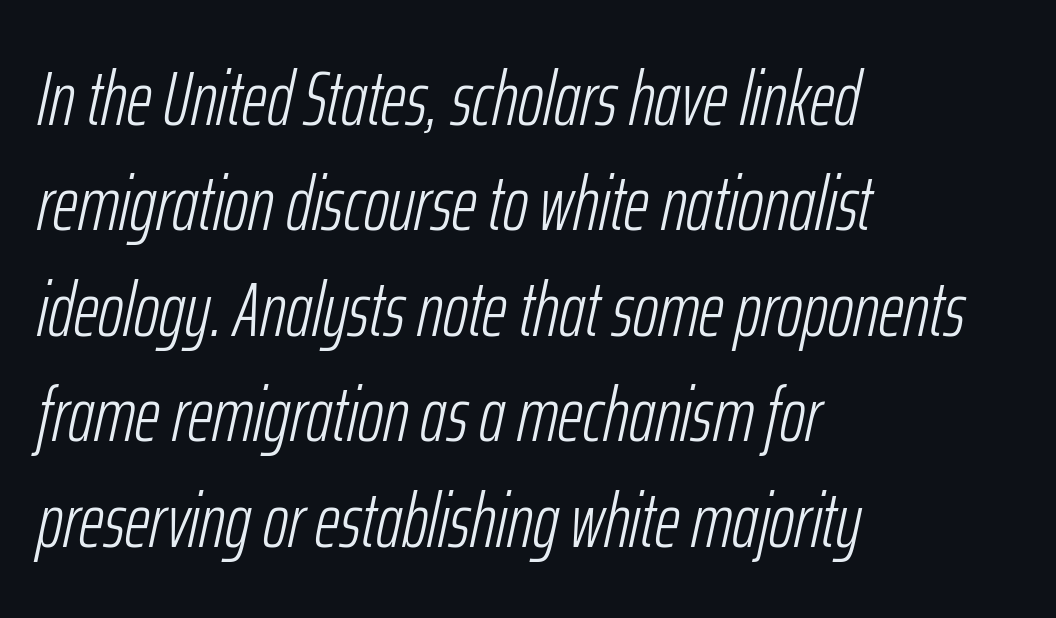
The image shows 77 px light, condensed type, italic (leaning right); set left-aligned, normal line spacing (1.37x), normal letter spacing, not underlined; low stroke contrast and a medium x-height.
